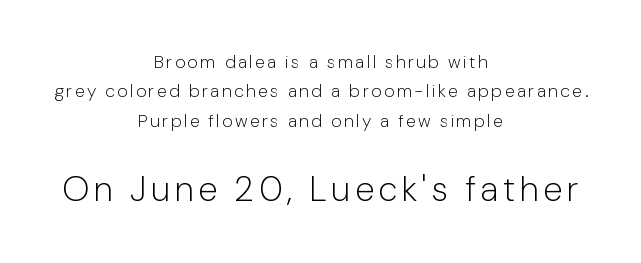
The composition opens small and finishes big. Typographically, this falls in the sans-serif category. These lines are rendered in a variable-pitch font. Words float on clear page, feet unadorned. The axis of the letterforms is exactly vertical. Bold? No — there's no thickening of the strokes.
